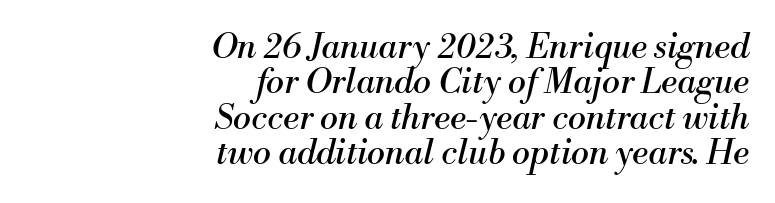
Q: Is the text bold? A: No.
Q: Is the text italic (slanted)? A: Yes, it leans right by about 13 degrees.
Q: Is the typeface a serif or a sans-serif typeface? A: Serif.
Q: Is the text underlined? A: No.
Q: How is the paragraph aligned? A: Right-aligned.
Q: Is the spacing between letters normal or unusually wide? A: Normal.
Q: Is the spacing between lines tight, normal or loose? A: Tight.
Q: Width (condensed, normal, or wide)? A: Normal.
Q: Stroke contrast? A: Medium.
Q: x-height? A: Small.
Q: Monospaced? A: No.
